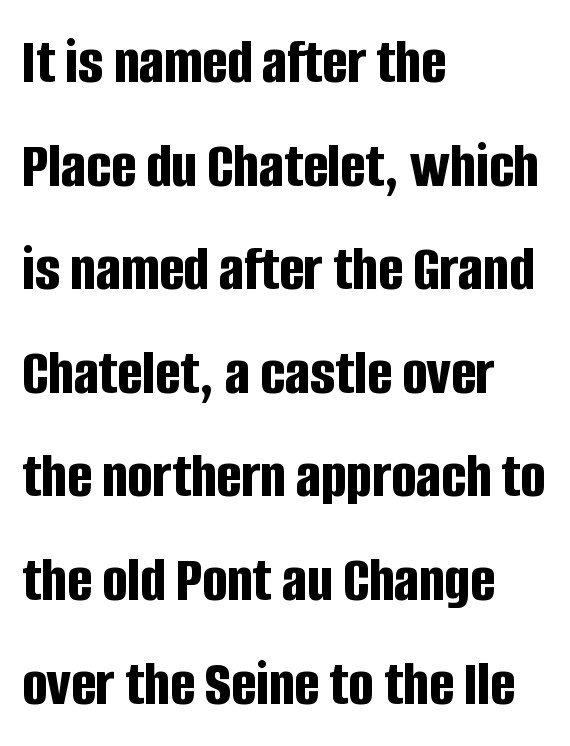
The image shows 66 px bold, condensed sans-serif type, upright; set left-aligned, normal line spacing (1.57x), normal letter spacing, not underlined; low stroke contrast and a large x-height.
